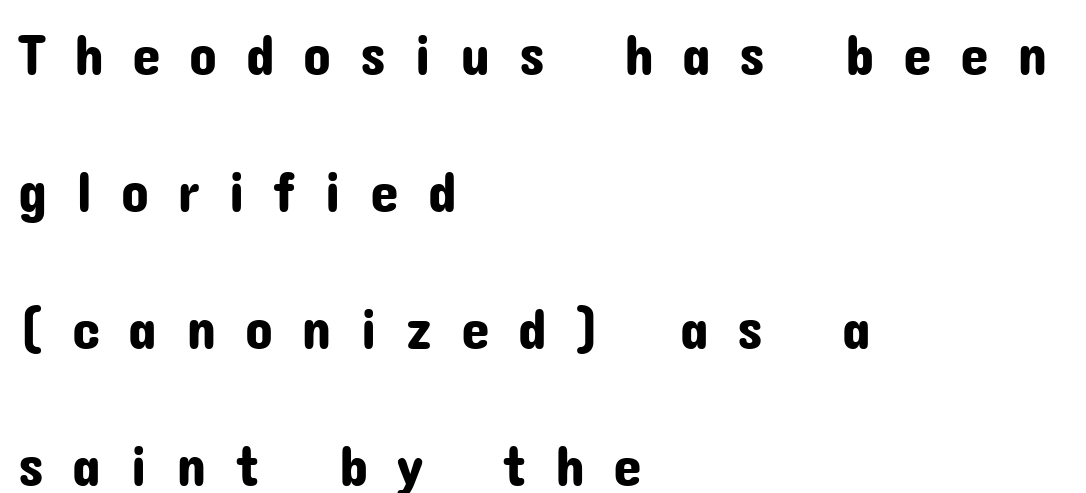
{"serif": "no", "italic": "no", "width": "normal", "stroke_contrast": "low", "x_height": "medium", "monospaced": "no", "underline": "no", "align": "left", "line_spacing": "loose", "line_spacing_ratio": 2.36, "letter_spacing": "wide", "letter_spacing_em": 0.49, "glyph_px": 58}
